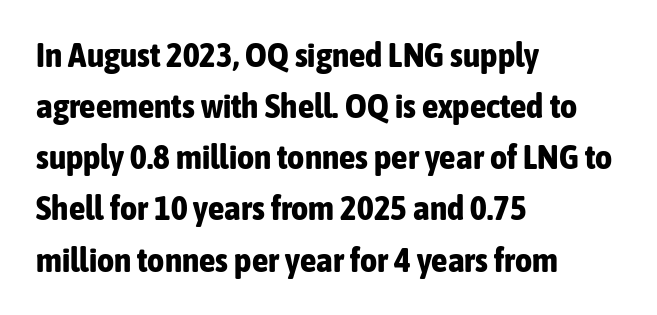
{"serif": "no", "italic": "no", "bold": "yes", "weight": "bold", "width": "condensed", "stroke_contrast": "low", "x_height": "medium", "monospaced": "no", "underline": "no", "align": "left", "line_spacing": "normal", "line_spacing_ratio": 1.55, "letter_spacing": "normal", "letter_spacing_em": 0.0, "glyph_px": 33}
